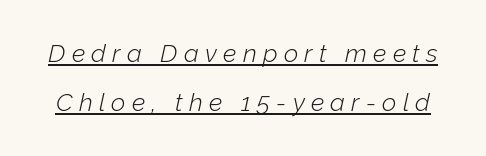
Quick note: interline space is abundant. Weight class: somewhere from thin through regular. The typesetter has applied underlining to the passage shown. A typesetter would mark this as italic.
